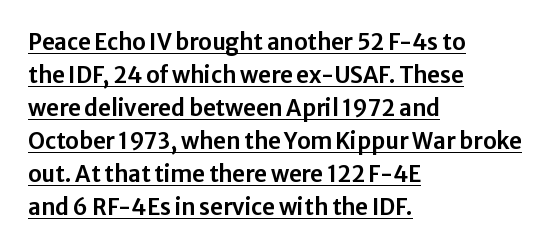
Q: Is the text italic (slanted)? A: No, it is upright.
Q: Is the text underlined? A: Yes.
Q: How is the paragraph aligned? A: Left-aligned.
Q: Is the spacing between letters normal or unusually wide? A: Normal.
Q: Is the spacing between lines tight, normal or loose? A: Normal.
